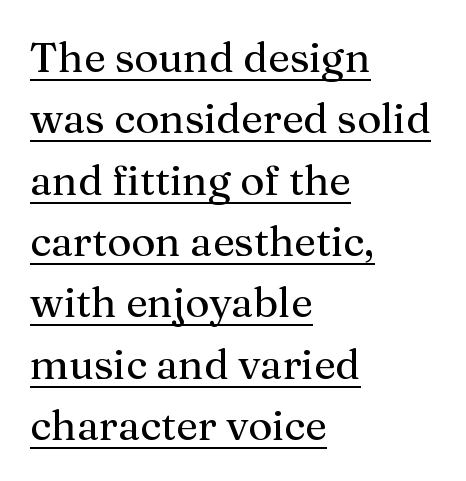
One glance says typical: line gaps are just what's usual. Decoration check: the copy is underlined. Words appear dense and cohesive because spacing is normal. This rendering employs a face with finishing strokes, i.e., a serif.
